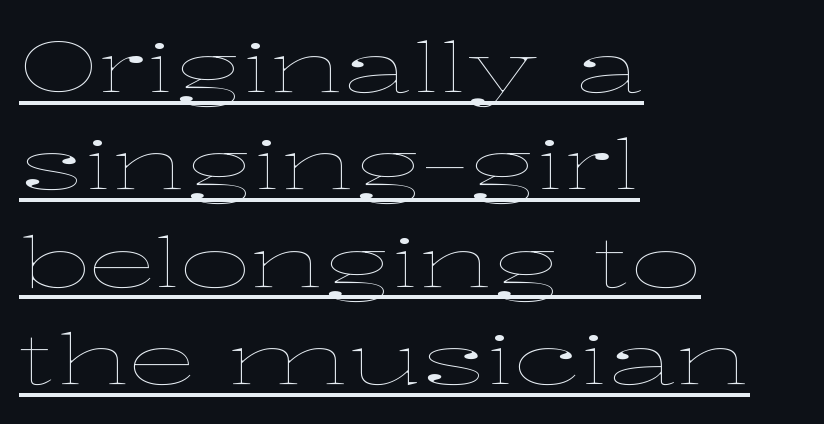
Nobody touched the tracking dial on this one. Weight: in the light-to-regular range. Horizontally, the lines are justified to the leading edge only. Successive baselines arrive at the customary interval.
